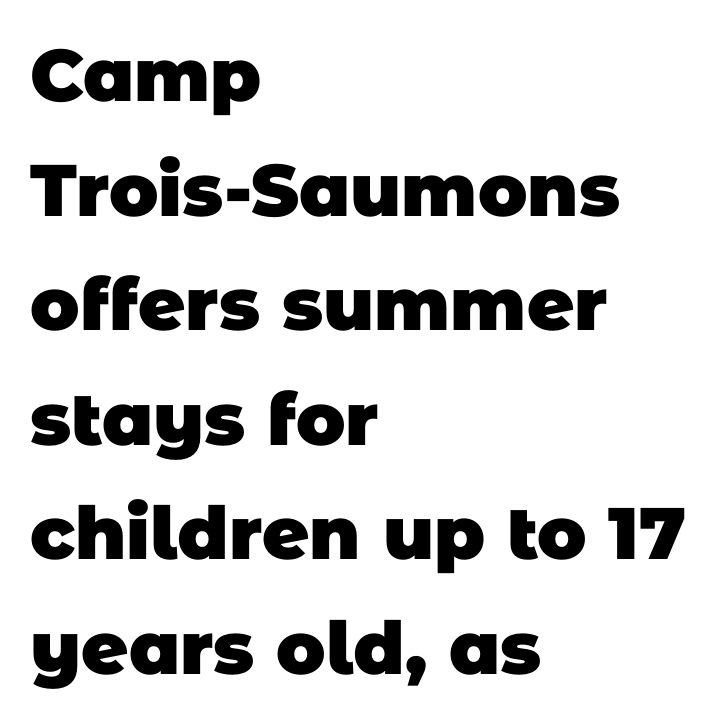
There is no visible air inserted between adjacent glyphs. Where is the straight margin? On the left. The passage shown is emphatically bold. These lines are rendered in a variable-pitch font. I'd call this a sans setting — the letters go barefoot.
